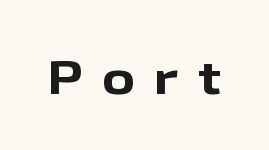
Q: Is the text bold? A: Yes.
Q: Is the text italic (slanted)? A: No, it is upright.
Q: Is the typeface a serif or a sans-serif typeface? A: Sans-serif.
Q: Is the text underlined? A: No.
Q: Is the spacing between letters normal or unusually wide? A: Unusually wide.
Q: Width (condensed, normal, or wide)? A: Wide.
Q: Stroke contrast? A: Low.
Q: x-height? A: Medium.
Q: Monospaced? A: No.
